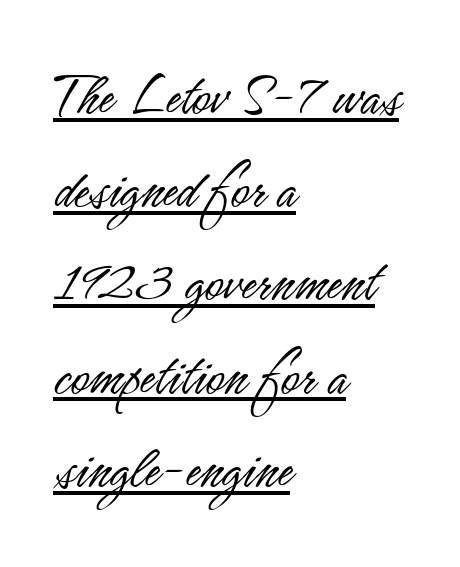
The image shows 63 px light, condensed sans-serif type; set left-aligned, normal line spacing (1.48x), normal letter spacing, underlined; low stroke contrast and a small x-height.
